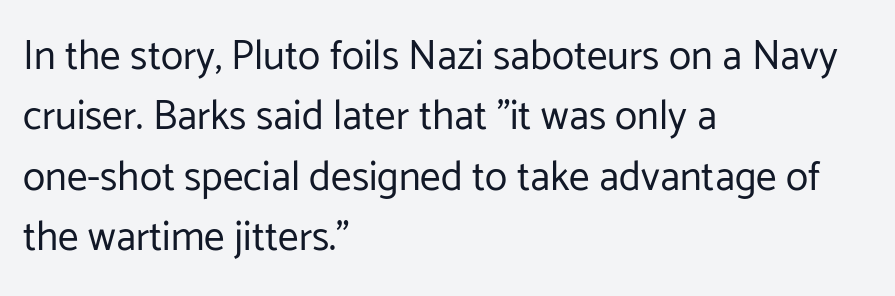
Q: Is the text bold? A: No.
Q: Is the text italic (slanted)? A: No, it is upright.
Q: Is the typeface a serif or a sans-serif typeface? A: Sans-serif.
Q: Is the text underlined? A: No.
Q: How is the paragraph aligned? A: Left-aligned.
Q: Is the spacing between letters normal or unusually wide? A: Normal.
Q: Is the spacing between lines tight, normal or loose? A: Normal.
Q: Width (condensed, normal, or wide)? A: Normal.
Q: Stroke contrast? A: Low.
Q: x-height? A: Medium.
Q: Monospaced? A: No.
